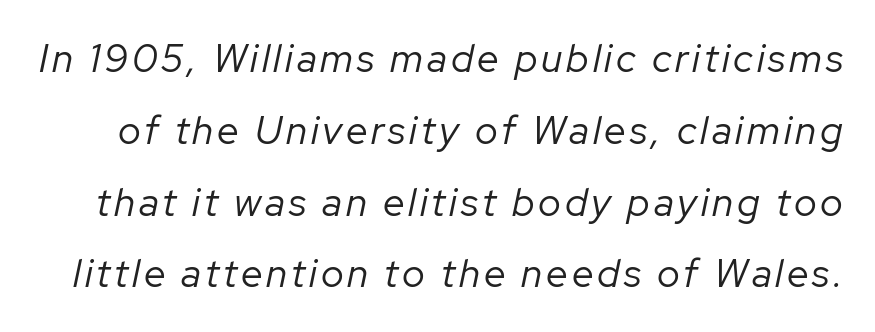
No extra ink here — the face is not bold. Note the varied advance widths — an 'i' is clearly narrower than an 'm'. Lines of text with bare space underneath. Would a proofreader flag this as italicized? Yes.
